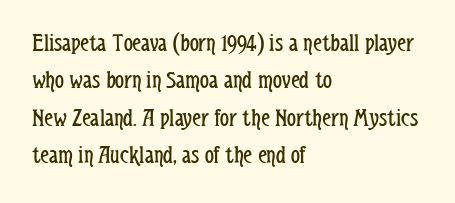
Q: Is the text bold? A: No.
Q: Is the text italic (slanted)? A: No, it is upright.
Q: Is the text underlined? A: No.
Q: How is the paragraph aligned? A: Left-aligned.
Q: Is the spacing between letters normal or unusually wide? A: Normal.
Q: Is the spacing between lines tight, normal or loose? A: Normal.
